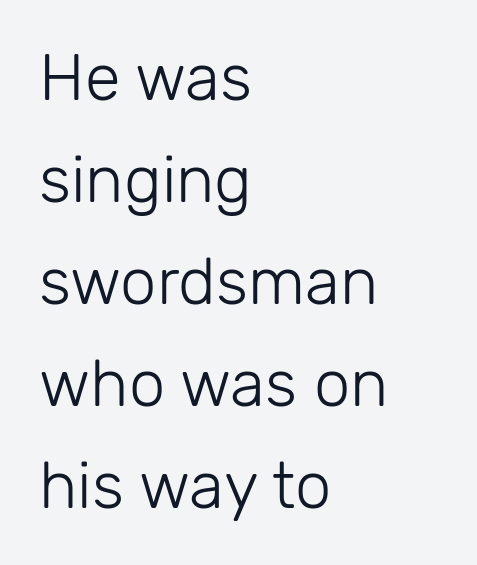
No chunkiness to these letters — they're not bold. Do the letters lean? They stand straight. You could not count columns in this text — the font is proportionally spaced. Underline: absent. Glyph-to-glyph distance matches everyday printed text. Nope, no serifs anywhere on these letters.
